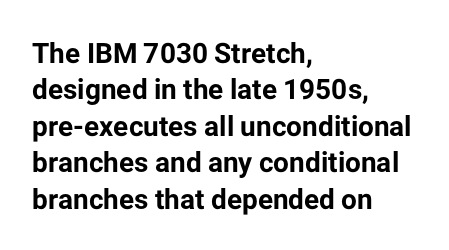
Q: Is the text bold? A: Yes.
Q: Is the text italic (slanted)? A: No, it is upright.
Q: Is the typeface a serif or a sans-serif typeface? A: Sans-serif.
Q: Is the text underlined? A: No.
Q: How is the paragraph aligned? A: Left-aligned.
Q: Is the spacing between letters normal or unusually wide? A: Normal.
Q: Is the spacing between lines tight, normal or loose? A: Normal.
Q: Width (condensed, normal, or wide)? A: Normal.
Q: Stroke contrast? A: Low.
Q: x-height? A: Medium.
Q: Monospaced? A: No.
